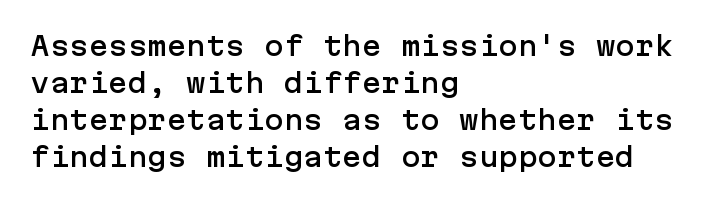
Q: Is the text italic (slanted)? A: No, it is upright.
Q: Is the text underlined? A: No.
Q: How is the paragraph aligned? A: Left-aligned.
Q: Is the spacing between letters normal or unusually wide? A: Normal.
Q: Is the spacing between lines tight, normal or loose? A: Normal.
